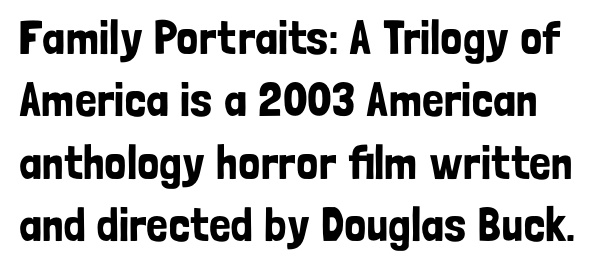
The image shows 48 px condensed sans-serif type, upright; set normal line spacing (1.3x), normal letter spacing, not underlined; low stroke contrast and a medium x-height.
